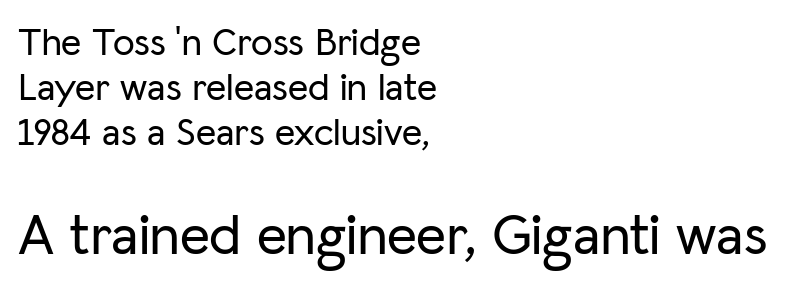
{"serif": "no", "italic": "no", "width": "normal", "stroke_contrast": "low", "x_height": "medium", "monospaced": "no", "underline": "no", "align": "left", "line_spacing_ratio": 1.16, "letter_spacing": "normal", "letter_spacing_em": 0.0, "larger_block": "second", "size_ratio": 1.49, "glyph_px": 58}
